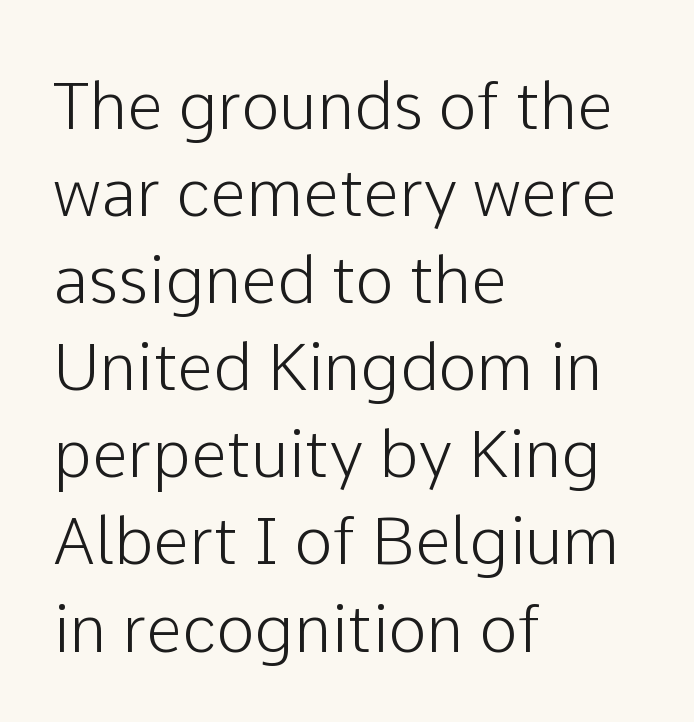
It's the straight-up-and-down kind of type. The text was rendered using a sans face with plain stroke endings. The ragged edge is on the right, which tells us the setting is flush left. Check the space under the baseline: it is left empty. Inter-character spacing is left at the font's built-in metrics.
